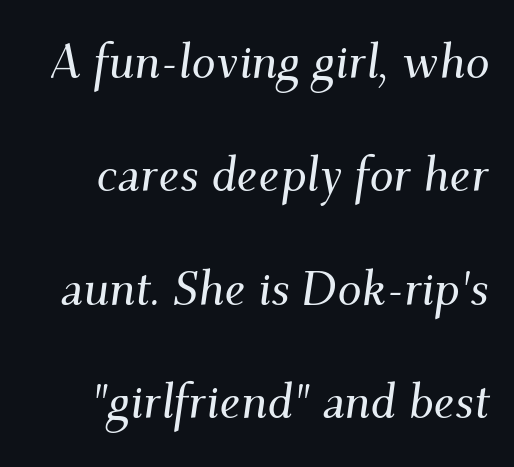
The image shows 48 px serif type, italic (leaning right); set loose line spacing (2.36x), normal letter spacing, not underlined; medium stroke contrast and a small x-height.
